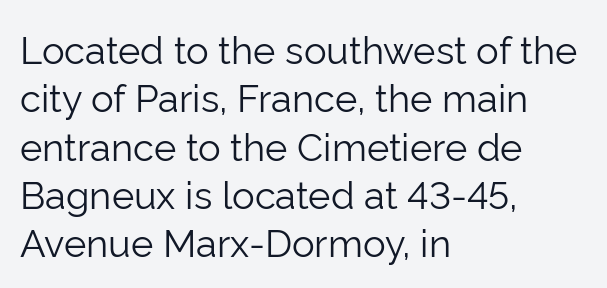
The image shows 38 px light sans-serif type, upright; set left-aligned, normal line spacing (1.27x), normal letter spacing, not underlined; low stroke contrast and a medium x-height.
